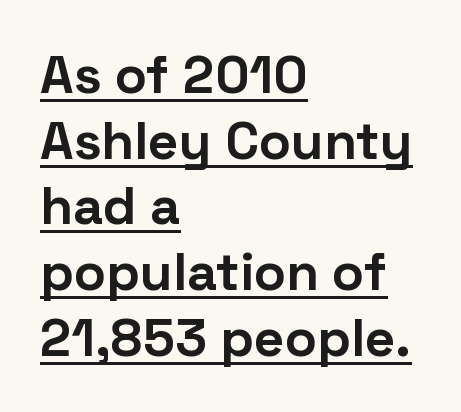
Q: Is the text bold? A: Yes.
Q: Is the text italic (slanted)? A: No, it is upright.
Q: Is the typeface a serif or a sans-serif typeface? A: Sans-serif.
Q: Is the text underlined? A: Yes.
Q: How is the paragraph aligned? A: Left-aligned.
Q: Is the spacing between letters normal or unusually wide? A: Normal.
Q: Width (condensed, normal, or wide)? A: Normal.
Q: Stroke contrast? A: Low.
Q: x-height? A: Medium.
Q: Monospaced? A: No.
